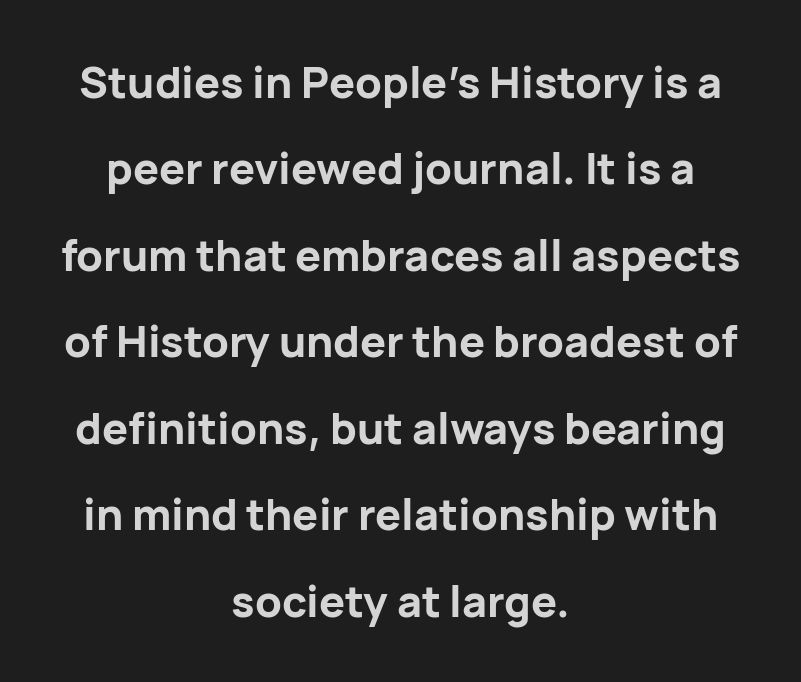
The image shows 43 px bold sans-serif type, upright; set centered, loose line spacing (2.01x), normal letter spacing, not underlined; low stroke contrast and a medium x-height.
